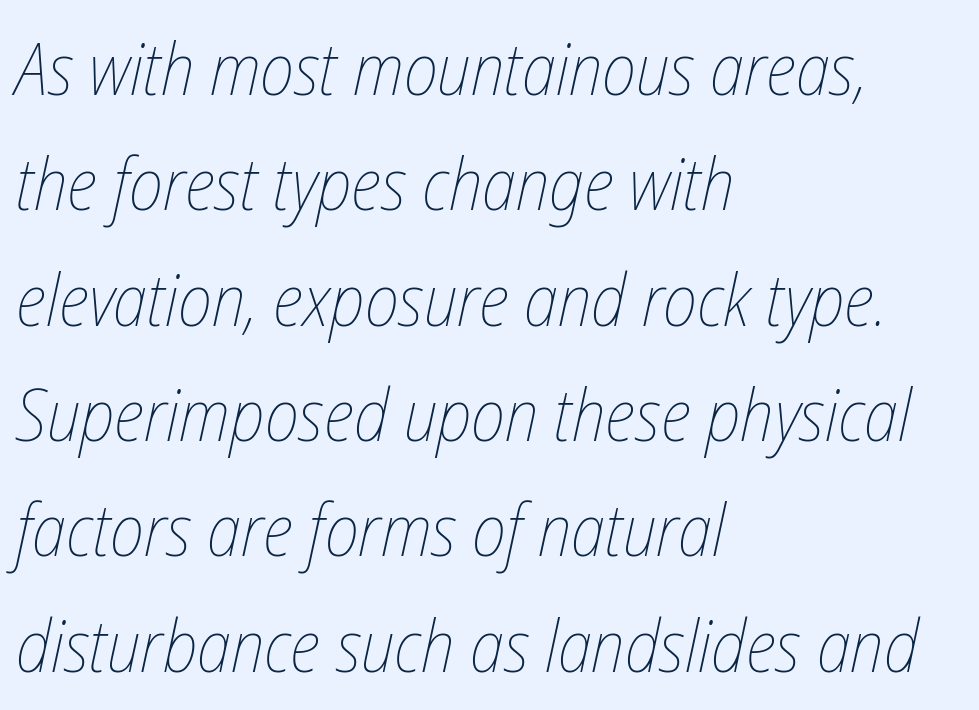
{"italic": "yes", "lean": "right", "slant_degrees": 12, "bold": "no", "weight": "thin", "width": "condensed", "stroke_contrast": "low", "x_height": "medium", "monospaced": "no", "underline": "no", "align": "left", "line_spacing": "normal", "line_spacing_ratio": 1.58, "letter_spacing": "normal", "letter_spacing_em": 0.0, "glyph_px": 73}
